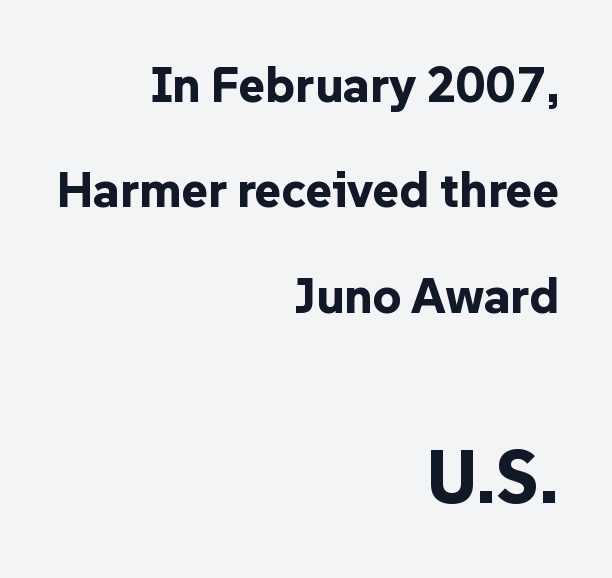
Q: Is the text bold? A: Yes.
Q: Is the text italic (slanted)? A: No, it is upright.
Q: Is the typeface a serif or a sans-serif typeface? A: Sans-serif.
Q: Is the text underlined? A: No.
Q: How is the paragraph aligned? A: Right-aligned.
Q: Is the spacing between letters normal or unusually wide? A: Normal.
Q: Is the spacing between lines tight, normal or loose? A: Loose.
Q: Which block of text is set in a larger size, the first (top) or the second (bottom)? A: The second (bottom) one.
Q: Width (condensed, normal, or wide)? A: Normal.
Q: Stroke contrast? A: Low.
Q: x-height? A: Medium.
Q: Monospaced? A: No.
